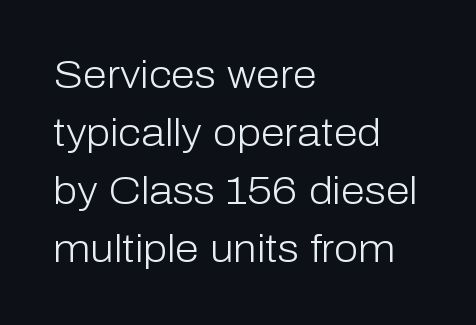
Regarding serifs, this sample does without them. Nobody drew a line under any word here. Think of a printed novel: that variable character pitch is what you see here. Heaviness? Minimal to ordinary, like unemphasized prose. The rag falls on the right side of this text block.
